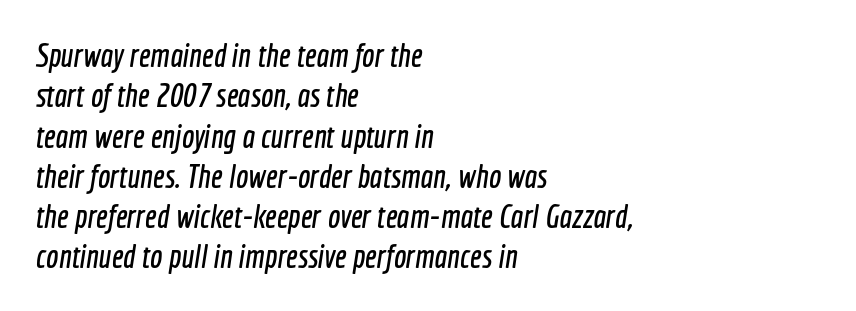
{"serif": "no", "width": "condensed", "x_height": "medium", "monospaced": "no", "underline": "no", "align": "left", "line_spacing_ratio": 1.22, "letter_spacing": "normal", "letter_spacing_em": 0.0, "glyph_px": 33}
